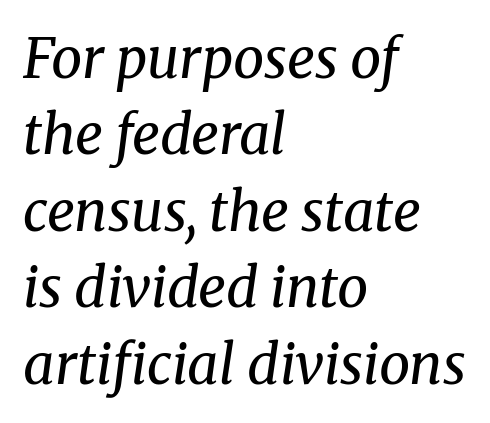
Stroke mass is kept to a normal reading level or below. Yep, that's italic — everything's leaning. Each row of text sits above clean, open space. Reading down the block, your eye returns to a fixed left position each line.
